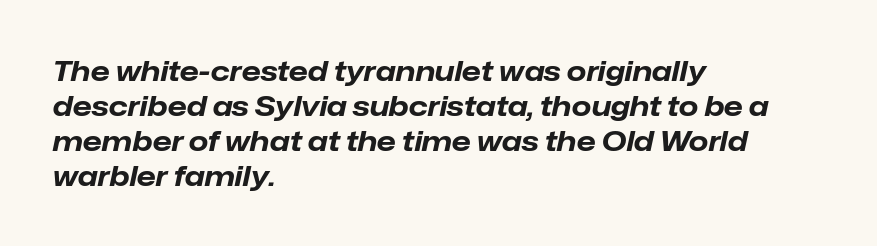
Each glyph is drawn with heavy, bold strokes. Baseline-to-baseline distance is the conventional proportion of letter height. Here the designer chose a conventional face with non-uniform glyph widths. These lines keep a tight, regular rhythm from letter to letter.
